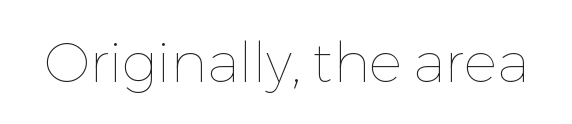
Q: Is the text bold? A: No.
Q: Is the text italic (slanted)? A: No, it is upright.
Q: Is the text underlined? A: No.
Q: Is the spacing between letters normal or unusually wide? A: Normal.
Q: Width (condensed, normal, or wide)? A: Normal.
Q: Stroke contrast? A: Low.
Q: x-height? A: Medium.
Q: Monospaced? A: No.
